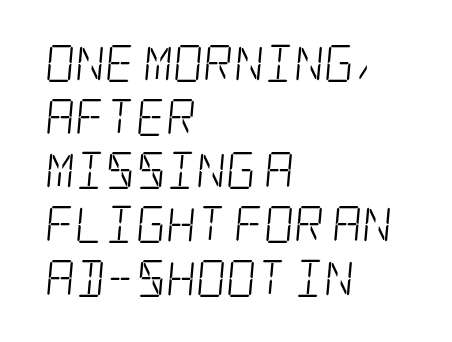
Q: Is the text bold? A: No.
Q: Is the typeface a serif or a sans-serif typeface? A: Serif.
Q: Is the text underlined? A: No.
Q: How is the paragraph aligned? A: Left-aligned.
Q: Is the spacing between letters normal or unusually wide? A: Normal.
Q: Is the spacing between lines tight, normal or loose? A: Normal.
Q: Width (condensed, normal, or wide)? A: Condensed.
Q: Stroke contrast? A: Low.
Q: x-height? A: Large.
